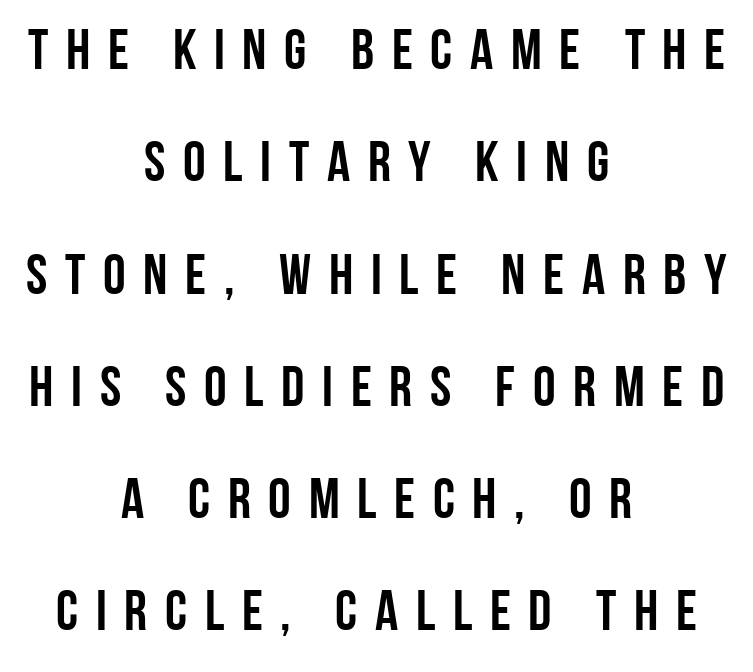
The image shows 57 px condensed sans-serif type, upright; set centered, loose line spacing (1.97x), unusually wide letter spacing (+0.31 em), not underlined; low stroke contrast and a large x-height.
